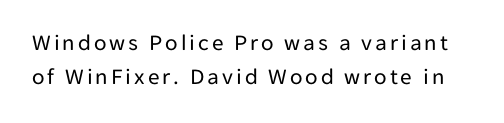
Decoration check: the copy has no underline. Reading down the column, the eye jumps a familiar distance to each next line. The letterforms sit at book weight or below. Style check: upright.
